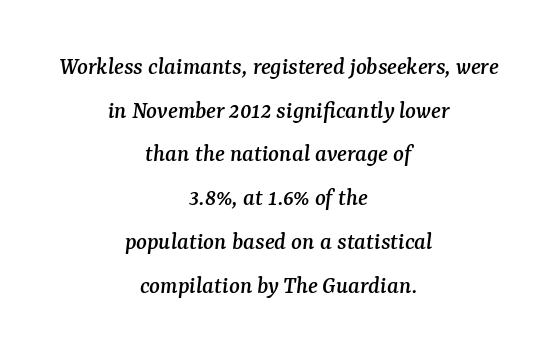
The image shows 25 px text type, italic (leaning right); set centered, line spacing 1.75x, normal letter spacing, not underlined.
